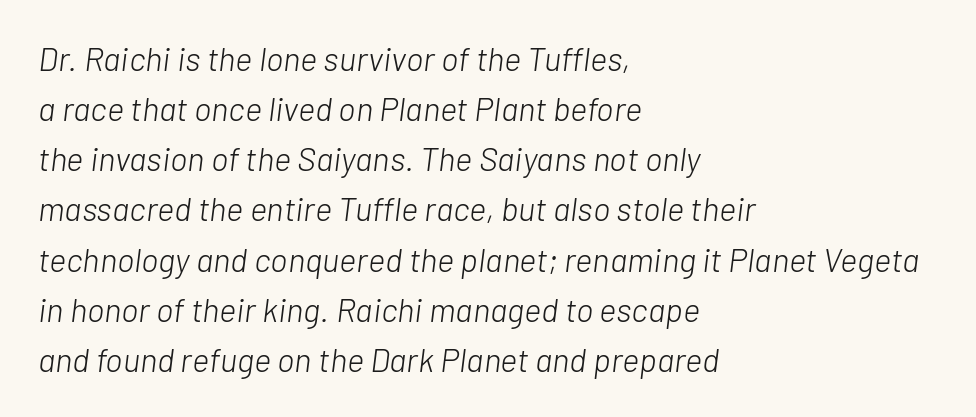
The image shows 33 px light type, italic (leaning right); set left-aligned, normal line spacing (1.52x), normal letter spacing, not underlined; low stroke contrast and a medium x-height.
